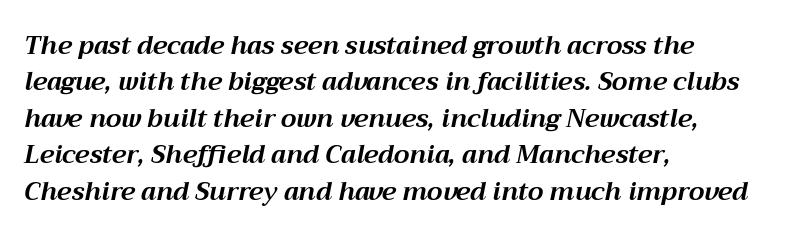
The image shows 25 px bold type, italic (leaning right); set left-aligned, normal line spacing (1.46x), normal letter spacing, not underlined.
